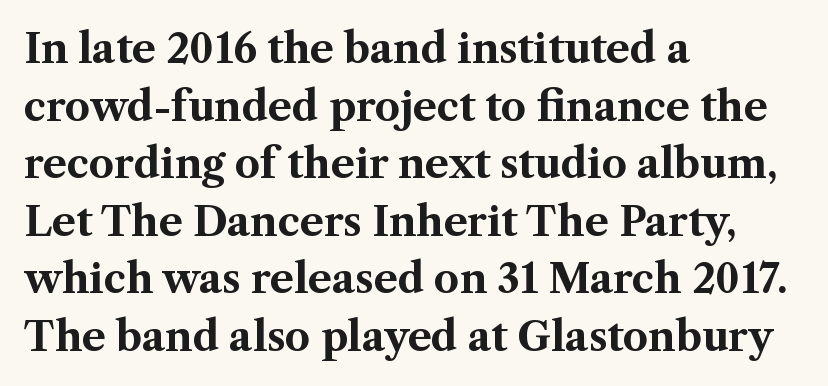
Q: Is the text bold? A: Yes.
Q: Is the text italic (slanted)? A: No, it is upright.
Q: Is the typeface a serif or a sans-serif typeface? A: Serif.
Q: Is the text underlined? A: No.
Q: How is the paragraph aligned? A: Left-aligned.
Q: Is the spacing between letters normal or unusually wide? A: Normal.
Q: Is the spacing between lines tight, normal or loose? A: Normal.
Q: Width (condensed, normal, or wide)? A: Normal.
Q: Stroke contrast? A: Medium.
Q: x-height? A: Medium.
Q: Monospaced? A: No.
